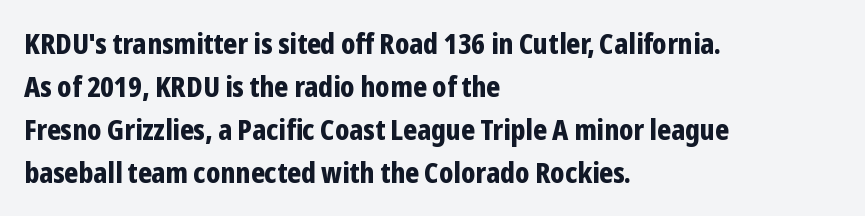
Q: Is the text bold? A: Yes.
Q: Is the text italic (slanted)? A: No, it is upright.
Q: Is the typeface a serif or a sans-serif typeface? A: Sans-serif.
Q: Is the text underlined? A: No.
Q: How is the paragraph aligned? A: Left-aligned.
Q: Is the spacing between letters normal or unusually wide? A: Normal.
Q: Is the spacing between lines tight, normal or loose? A: Normal.
Q: Width (condensed, normal, or wide)? A: Condensed.
Q: Stroke contrast? A: Low.
Q: x-height? A: Medium.
Q: Monospaced? A: No.
